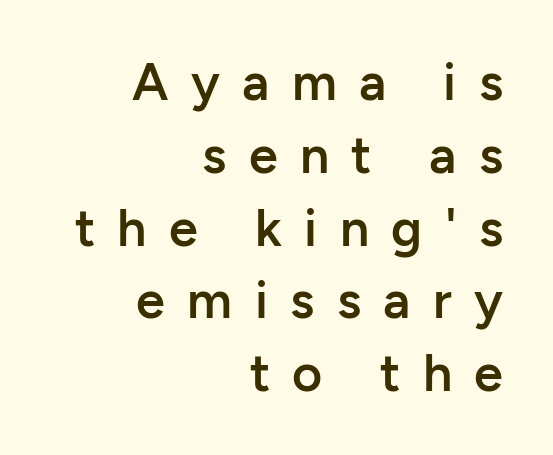
The rendering uses natural spacing where letterforms have individual widths. One-word summary of the alignment: right. Rendered with straight, roman letterforms. There is plenty of visible air inserted between adjacent glyphs.
